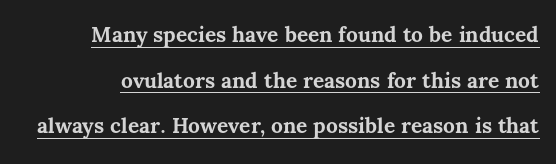
Q: Is the text bold? A: Yes.
Q: Is the text italic (slanted)? A: No, it is upright.
Q: Is the text underlined? A: Yes.
Q: Is the spacing between letters normal or unusually wide? A: Normal.
Q: Is the spacing between lines tight, normal or loose? A: Loose.
